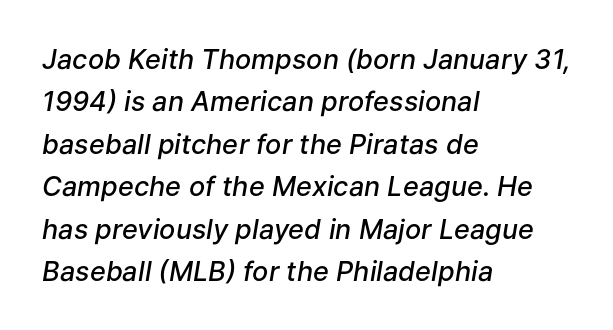
Which margin do the lines hug? The left one — the right edge is uneven. Caption: semibold face, moderately heavy strokes. The space between consecutive lines is moderate. This sample uses plain, unmodified letter spacing. The space beneath each line is pristine and unruled.
